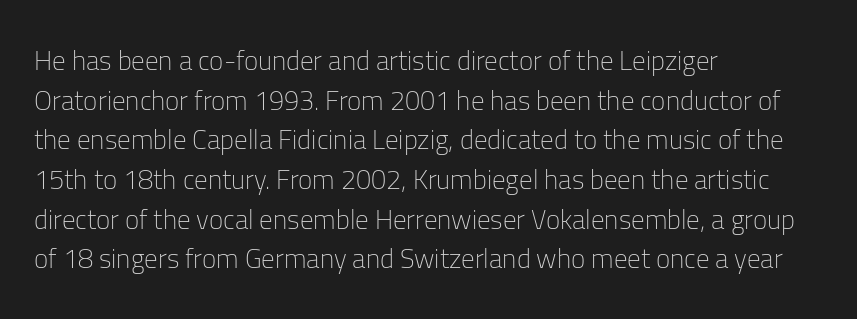
Notice how descenders clear the ascenders below comfortably — that's standard leading. Inter-character spacing is left at the font's built-in metrics. Bare-footed words on every line. The strokes are not fattened; the text isn't bold. A student would call this left alignment; a typographer would say flush left, rag right.
